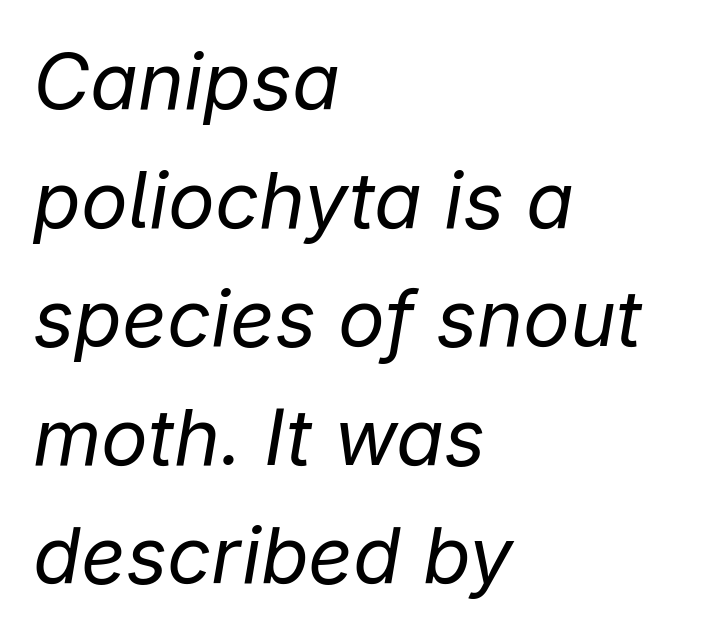
Is there much room between lines? A standard amount, neither cramped nor airy. The string is rendered with underlining switched off. Students, note that the glyphs here touch the page at normal intervals. Would a proofreader flag this as italicized? Yes.
